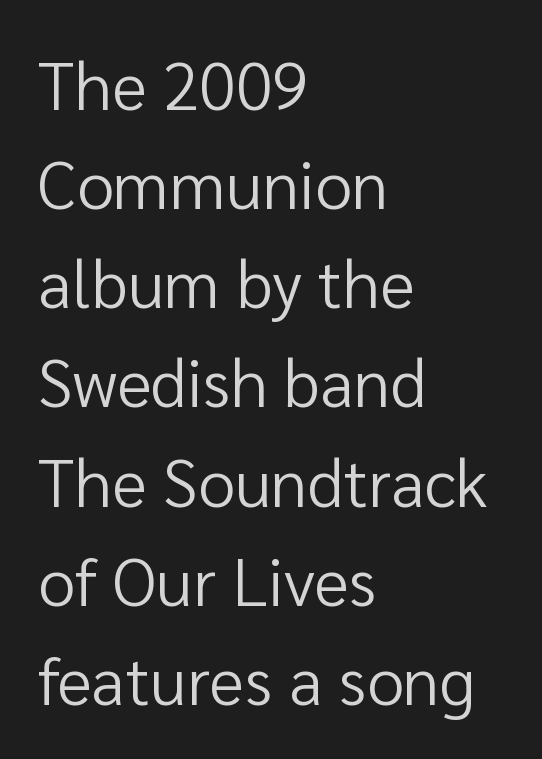
{"serif": "no", "italic": "no", "bold": "no", "weight": "regular", "width": "normal", "stroke_contrast": "low", "x_height": "medium", "monospaced": "no", "underline": "no", "align": "left", "line_spacing": "normal", "line_spacing_ratio": 1.48, "letter_spacing": "normal", "letter_spacing_em": 0.0, "glyph_px": 67}
